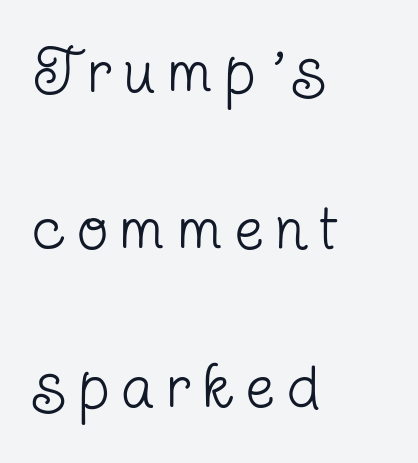
Q: Is the text bold? A: No.
Q: Is the text italic (slanted)? A: No, it is upright.
Q: Is the typeface a serif or a sans-serif typeface? A: Serif.
Q: Is the text underlined? A: No.
Q: How is the paragraph aligned? A: Left-aligned.
Q: Is the spacing between letters normal or unusually wide? A: Unusually wide.
Q: Is the spacing between lines tight, normal or loose? A: Loose.
Q: Width (condensed, normal, or wide)? A: Condensed.
Q: Stroke contrast? A: Low.
Q: x-height? A: Medium.
Q: Monospaced? A: No.
